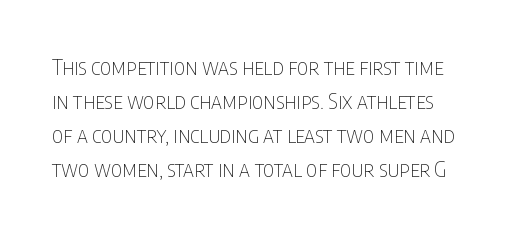
Q: Is the text bold? A: No.
Q: Is the text italic (slanted)? A: No, it is upright.
Q: Is the text underlined? A: No.
Q: Is the spacing between letters normal or unusually wide? A: Normal.
Q: Is the spacing between lines tight, normal or loose? A: Normal.
